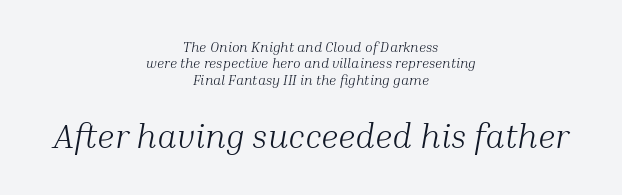
Note: smaller setting up top, larger setting below. The weight tops out at a normal text grade. Teacher's note: observe the equal gaps on both sides — that is centered alignment. Default kerning and tracking; the words read as compact shapes. Note: serifs present on the glyphs. This sample has the flowing, uneven cadence of proportional lettering.
